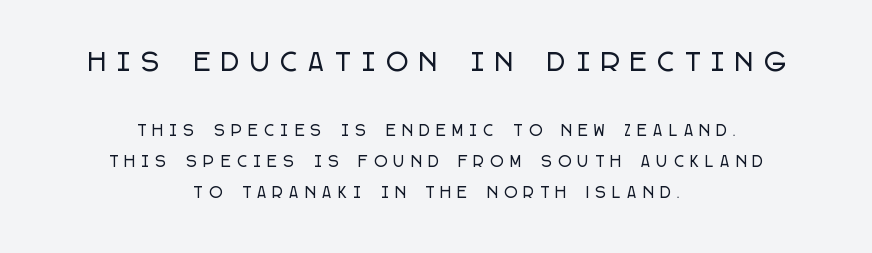
The image shows 24 px text type, upright; set centered, loose line spacing (2.23x), unusually wide letter spacing (+0.47 em), not underlined; the first (top) block is 1.71x larger.
